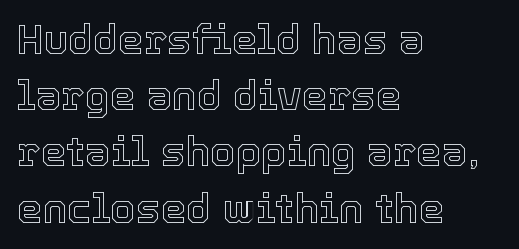
{"italic": "no", "width": "normal", "x_height": "medium", "monospaced": "no", "underline": "no", "align": "left", "line_spacing": "normal", "line_spacing_ratio": 1.37, "letter_spacing": "normal", "letter_spacing_em": 0.0, "glyph_px": 41}
